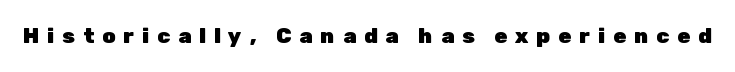
The image shows 21 px bold type, upright; set unusually wide letter spacing (+0.38 em), not underlined.
